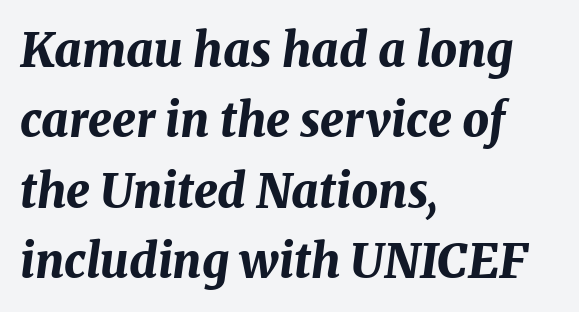
Q: Is the text bold? A: Yes.
Q: Is the text italic (slanted)? A: Yes, it leans right by about 8 degrees.
Q: Is the text underlined? A: No.
Q: How is the paragraph aligned? A: Left-aligned.
Q: Is the spacing between letters normal or unusually wide? A: Normal.
Q: Is the spacing between lines tight, normal or loose? A: Normal.
Q: Width (condensed, normal, or wide)? A: Normal.
Q: Stroke contrast? A: Medium.
Q: x-height? A: Medium.
Q: Monospaced? A: No.
